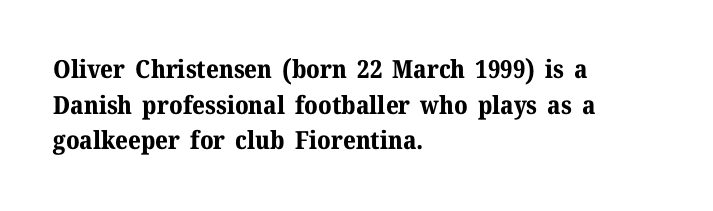
This rendering leaves character spacing at its baseline value. Any mark beneath the type? The region is blank. This is roman type, the default non-slanted kind. Pretty heavy lettering here — definitely bold. Notice how descenders clear the ascenders below comfortably — that's standard leading. All the whitespace from short lines collects on the right.
